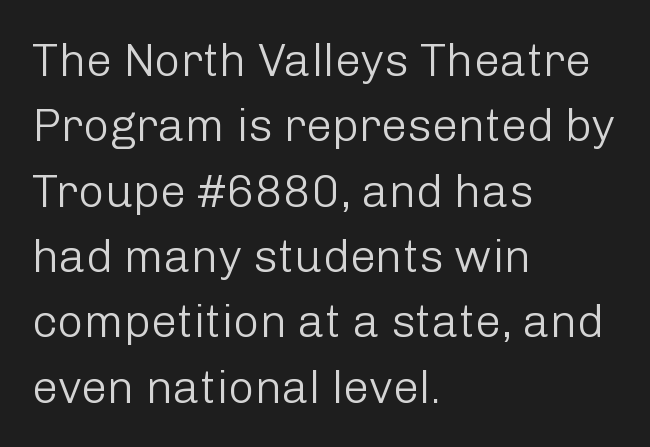
No word sits above an underline. One glance says typical: line gaps are just what's usual. Short and long lines alike share a common starting point at left. Ascenders rise straight up at ninety degrees.
